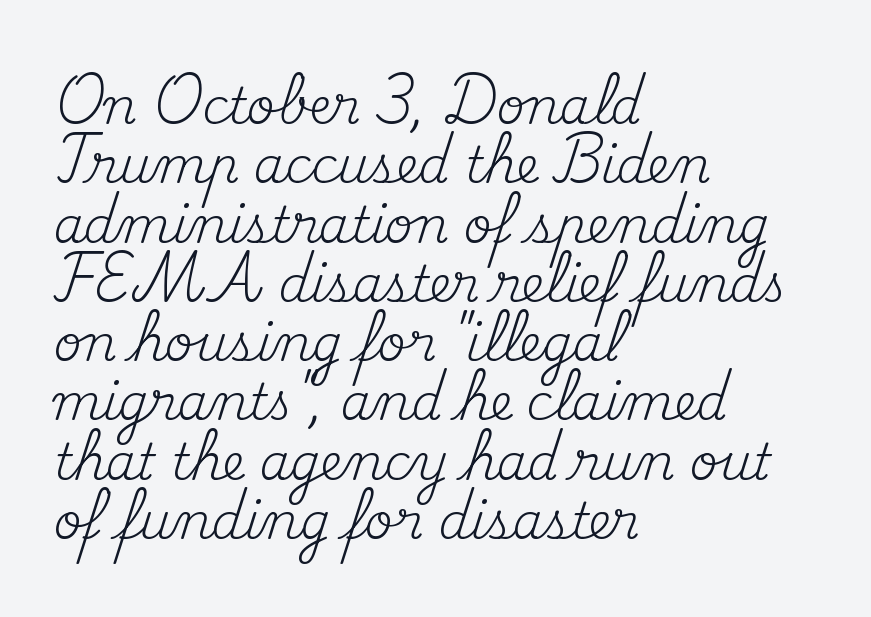
Observe the serifs anchoring each vertical stroke in this sample. You could not count columns in this text — the font is proportionally spaced. You could call the tracking neutral — neither tight nor loose.
